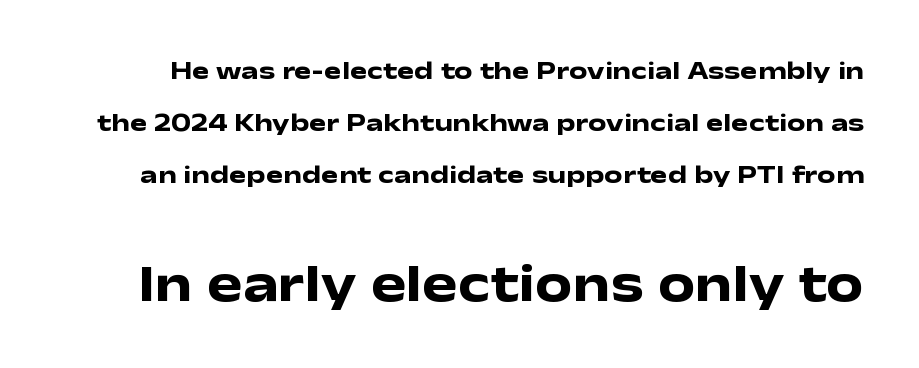
Compared with typical paragraphs, the rows here are farther apart. The glyphs in this specimen are sans serif. Small over large — that's the arrangement of the two blocks here. In terms of letterspacing, this is plain default setting.
